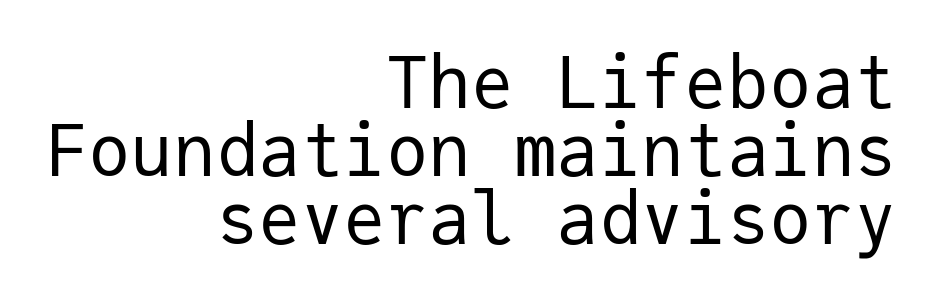
Q: Is the text bold? A: No.
Q: Is the text italic (slanted)? A: No, it is upright.
Q: Is the typeface a serif or a sans-serif typeface? A: Sans-serif.
Q: Is the text underlined? A: No.
Q: How is the paragraph aligned? A: Right-aligned.
Q: Is the spacing between letters normal or unusually wide? A: Normal.
Q: Is the spacing between lines tight, normal or loose? A: Tight.
Q: Width (condensed, normal, or wide)? A: Normal.
Q: Stroke contrast? A: Low.
Q: x-height? A: Medium.
Q: Monospaced? A: Yes.
